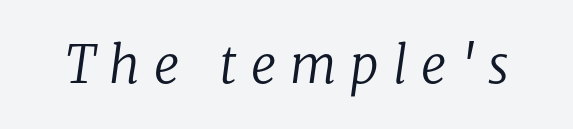
This sample has the flowing, uneven cadence of proportional lettering. Letters have the restrained weight of plain body copy at most. These lines have a slow, spaced-out rhythm from letter to letter. What kind of face is this? One with serifs. The zone under the glyphs is completely vacant.
